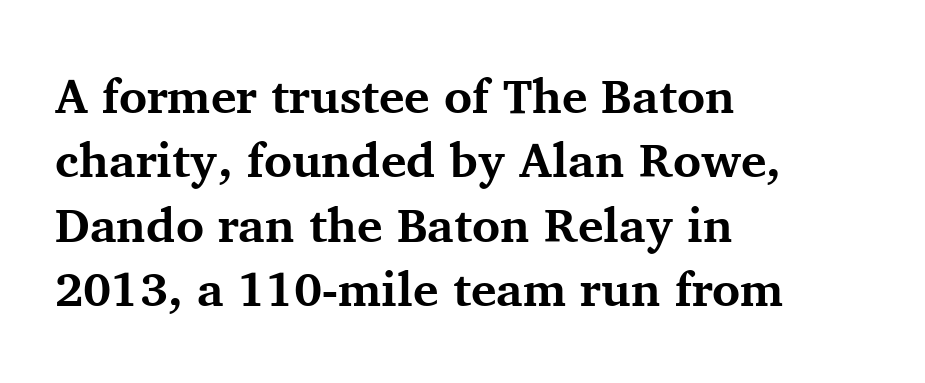
The image shows 48 px bold serif type, upright; set left-aligned, normal line spacing (1.34x), normal letter spacing, not underlined; medium stroke contrast and a medium x-height.
